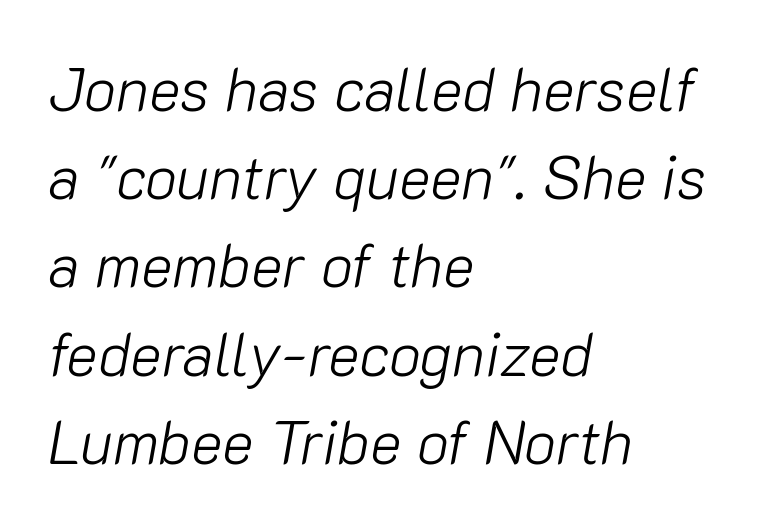
{"italic": "yes", "lean": "right", "slant_degrees": 10, "bold": "no", "weight": "light", "width": "normal", "stroke_contrast": "low", "x_height": "medium", "monospaced": "no", "underline": "no", "align": "left", "line_spacing": "normal", "line_spacing_ratio": 1.47, "letter_spacing": "normal", "letter_spacing_em": 0.0, "glyph_px": 60}
